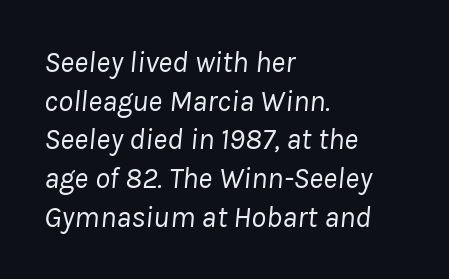
Q: Is the text bold? A: No.
Q: Is the text italic (slanted)? A: Yes, it leans right by about 8 degrees.
Q: Is the text underlined? A: No.
Q: How is the paragraph aligned? A: Left-aligned.
Q: Is the spacing between letters normal or unusually wide? A: Normal.
Q: Is the spacing between lines tight, normal or loose? A: Normal.
Q: Width (condensed, normal, or wide)? A: Normal.
Q: Stroke contrast? A: Low.
Q: x-height? A: Medium.
Q: Monospaced? A: No.
